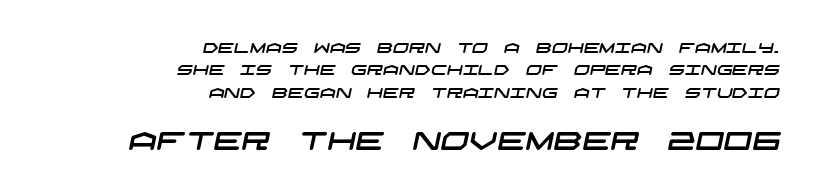
The image shows 25 px text type; set right-aligned, normal line spacing (1.59x), normal letter spacing, not underlined; the second (bottom) block is 1.79x larger.
